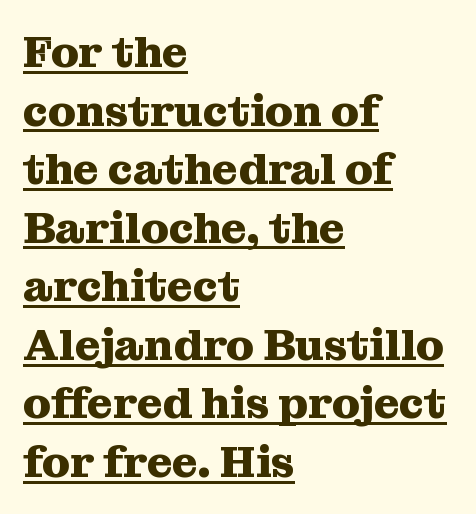
Q: Is the text bold? A: Yes.
Q: Is the text italic (slanted)? A: No, it is upright.
Q: Is the typeface a serif or a sans-serif typeface? A: Serif.
Q: Is the text underlined? A: Yes.
Q: How is the paragraph aligned? A: Left-aligned.
Q: Is the spacing between letters normal or unusually wide? A: Normal.
Q: Is the spacing between lines tight, normal or loose? A: Normal.
Q: Width (condensed, normal, or wide)? A: Normal.
Q: Stroke contrast? A: Medium.
Q: x-height? A: Medium.
Q: Monospaced? A: No.
